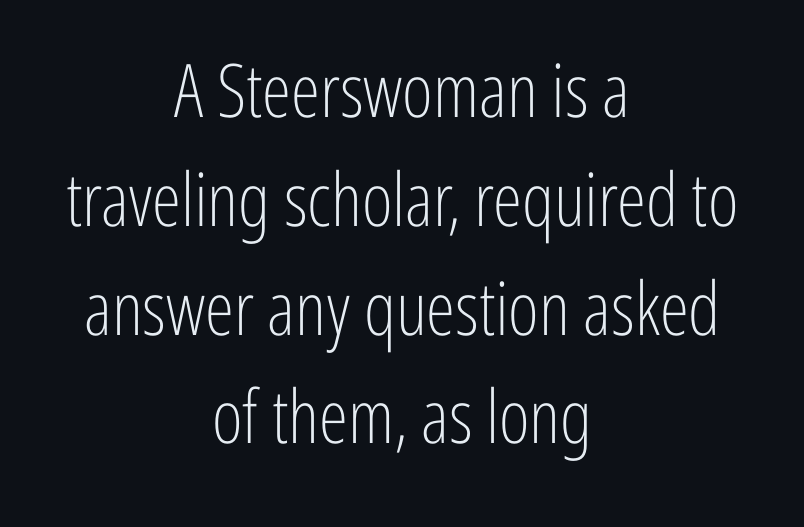
The image shows 74 px light, condensed sans-serif type, upright; set centered, normal line spacing (1.47x), normal letter spacing, not underlined; low stroke contrast and a medium x-height.
